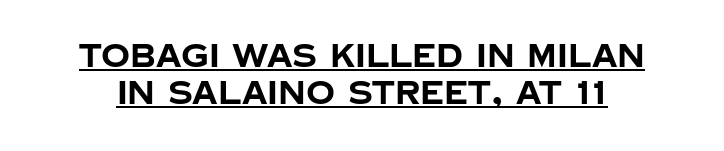
Q: Is the text bold? A: Yes.
Q: Is the text italic (slanted)? A: No, it is upright.
Q: Is the typeface a serif or a sans-serif typeface? A: Sans-serif.
Q: Is the text underlined? A: Yes.
Q: Is the spacing between letters normal or unusually wide? A: Normal.
Q: Width (condensed, normal, or wide)? A: Normal.
Q: Stroke contrast? A: Low.
Q: x-height? A: Large.
Q: Monospaced? A: No.
